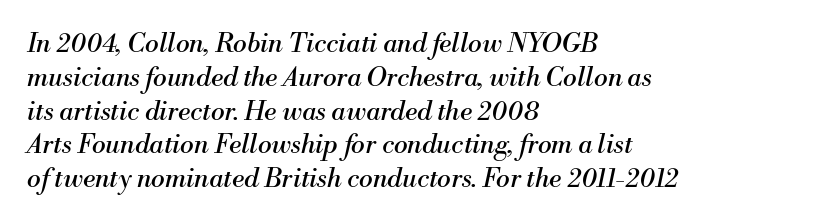
The lettering tilts uniformly, giving the passage an italic look. Check the space under the baseline: it is left empty. Quick note: interline space is typical. Nothing unusual about the tracking: characters are spaced as the font intends. The lines are quadded left.
